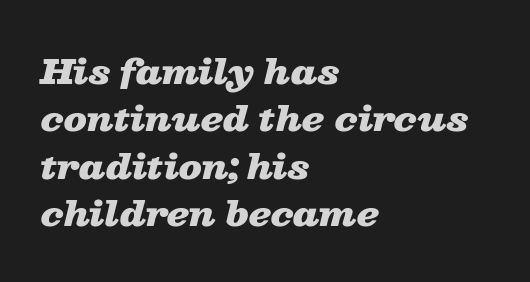
Q: Is the text bold? A: Yes.
Q: Is the text italic (slanted)? A: Yes, it leans right by about 13 degrees.
Q: Is the text underlined? A: No.
Q: How is the paragraph aligned? A: Left-aligned.
Q: Is the spacing between letters normal or unusually wide? A: Normal.
Q: Is the spacing between lines tight, normal or loose? A: Normal.
Q: Width (condensed, normal, or wide)? A: Wide.
Q: Stroke contrast? A: Low.
Q: x-height? A: Medium.
Q: Monospaced? A: No.
